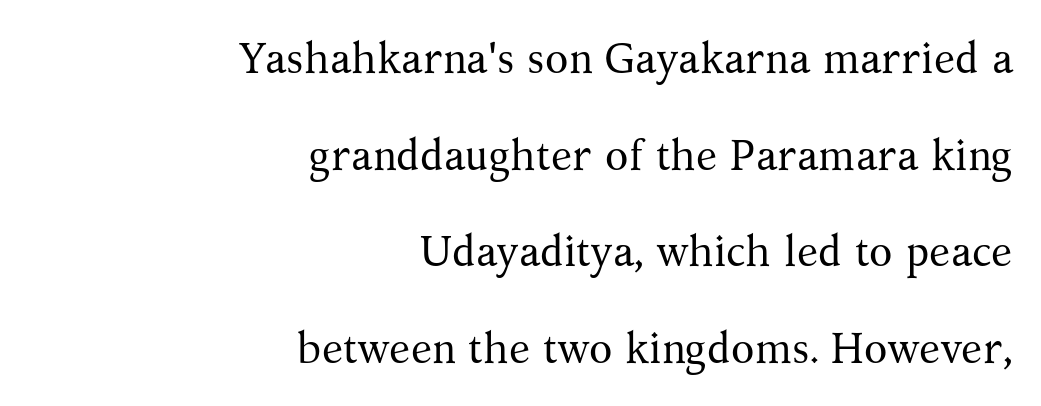
The rag falls on the left side of this text block. Decoration check: the copy has no underline. Upright lettering throughout. A typesetter would call this proportional, since set widths differ per character.
